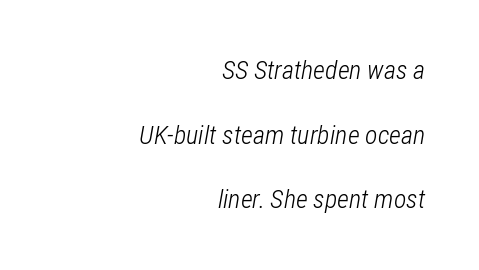
{"italic": "yes", "lean": "right", "slant_degrees": 12, "bold": "no", "underline": "no", "align": "right", "line_spacing": "loose", "line_spacing_ratio": 2.49, "letter_spacing": "normal", "letter_spacing_em": 0.0, "glyph_px": 26}
